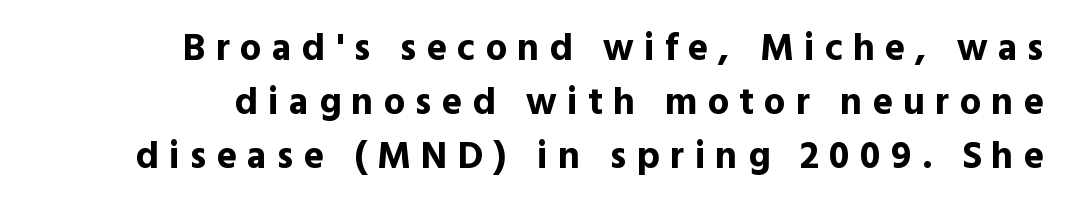
The line texture is sparse and dotted thanks to wide tracking. Here the designer chose a conventional face with non-uniform glyph widths. This rendering uses right alignment, leaving the left contour irregular. A normal amount of white space separates one row of letters from the next. Typesetter's note: full bold, strokes at maximum text heaviness.
